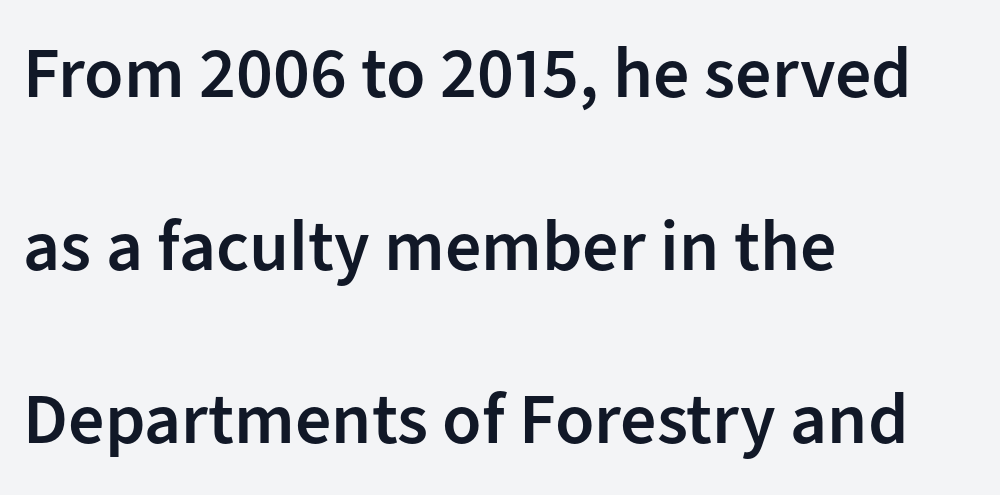
Q: Is the text bold? A: Semi-bold.
Q: Is the text italic (slanted)? A: No, it is upright.
Q: Is the typeface a serif or a sans-serif typeface? A: Sans-serif.
Q: Is the text underlined? A: No.
Q: How is the paragraph aligned? A: Left-aligned.
Q: Is the spacing between letters normal or unusually wide? A: Normal.
Q: Is the spacing between lines tight, normal or loose? A: Loose.
Q: Width (condensed, normal, or wide)? A: Normal.
Q: Stroke contrast? A: Low.
Q: x-height? A: Medium.
Q: Monospaced? A: No.
